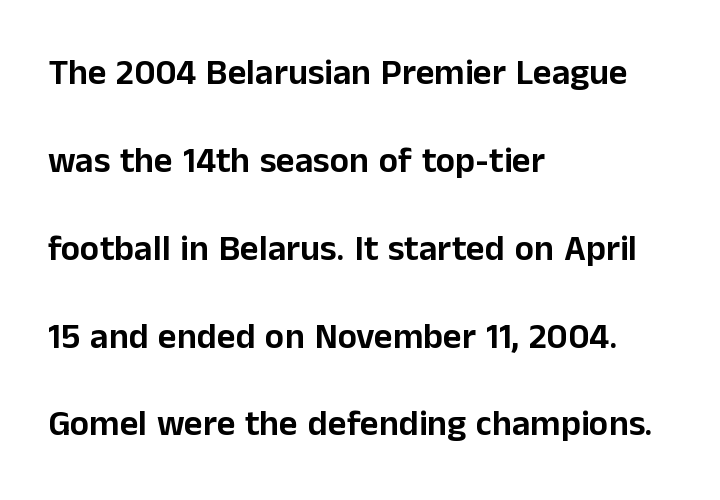
Q: Is the text italic (slanted)? A: No, it is upright.
Q: Is the typeface a serif or a sans-serif typeface? A: Sans-serif.
Q: Is the text underlined? A: No.
Q: How is the paragraph aligned? A: Left-aligned.
Q: Is the spacing between letters normal or unusually wide? A: Normal.
Q: Is the spacing between lines tight, normal or loose? A: Loose.
Q: Width (condensed, normal, or wide)? A: Normal.
Q: Stroke contrast? A: Low.
Q: x-height? A: Medium.
Q: Monospaced? A: No.
